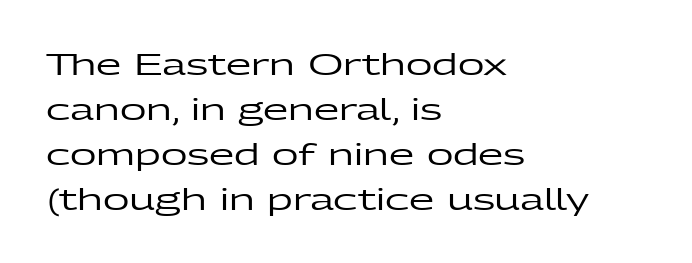
The image shows 29 px wide sans-serif type, upright; set left-aligned, normal line spacing (1.55x), normal letter spacing, not underlined; low stroke contrast and a medium x-height.
